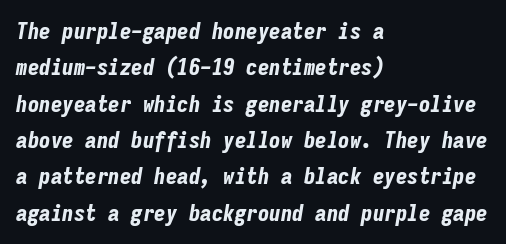
{"italic": "yes", "lean": "right", "slant_degrees": 9, "bold": "yes", "underline": "no", "align": "left", "line_spacing": "normal", "line_spacing_ratio": 1.58, "letter_spacing": "normal", "letter_spacing_em": 0.0, "glyph_px": 23}
